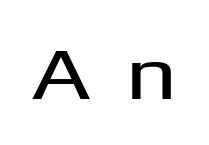
Q: Is the text italic (slanted)? A: No, it is upright.
Q: Is the typeface a serif or a sans-serif typeface? A: Sans-serif.
Q: Is the text underlined? A: No.
Q: Is the spacing between letters normal or unusually wide? A: Unusually wide.
Q: Width (condensed, normal, or wide)? A: Wide.
Q: Stroke contrast? A: Medium.
Q: x-height? A: Medium.
Q: Monospaced? A: No.
